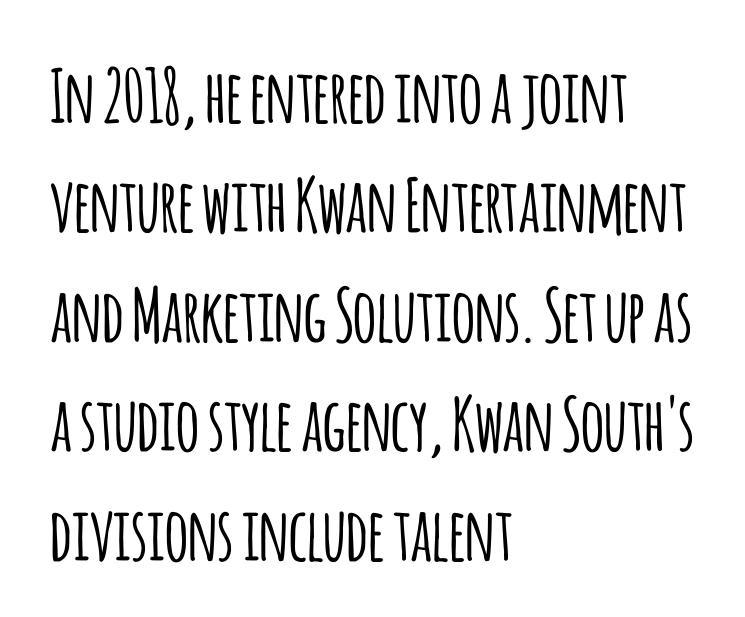
Q: Is the text italic (slanted)? A: No, it is upright.
Q: Is the typeface a serif or a sans-serif typeface? A: Sans-serif.
Q: Is the text underlined? A: No.
Q: How is the paragraph aligned? A: Left-aligned.
Q: Is the spacing between letters normal or unusually wide? A: Normal.
Q: Is the spacing between lines tight, normal or loose? A: Normal.
Q: Width (condensed, normal, or wide)? A: Condensed.
Q: Stroke contrast? A: Low.
Q: x-height? A: Large.
Q: Monospaced? A: No.
